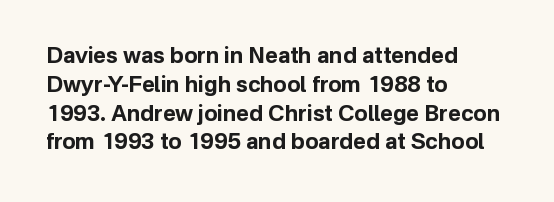
{"italic": "no", "bold": "yes", "underline": "no", "align": "left", "line_spacing": "normal", "line_spacing_ratio": 1.31, "letter_spacing": "normal", "letter_spacing_em": 0.0, "glyph_px": 22}
